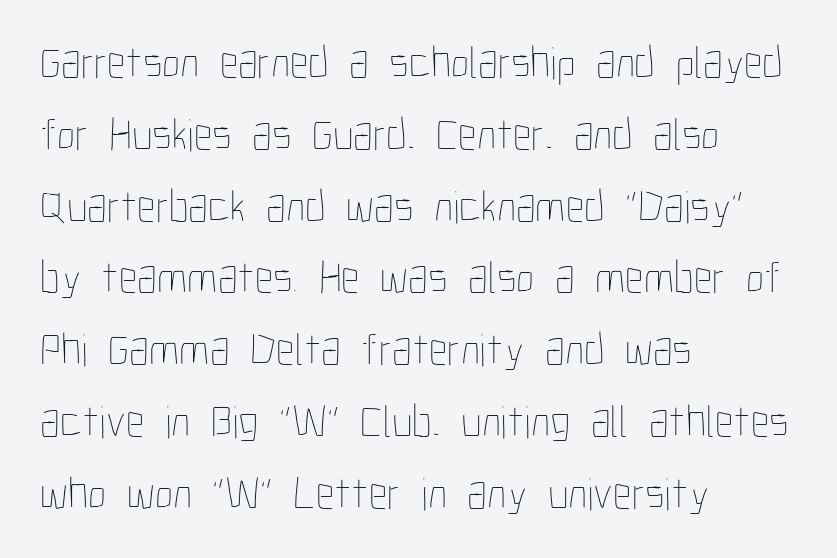
The image shows 46 px thin, condensed type, upright; set left-aligned, normal line spacing (1.56x), normal letter spacing, not underlined; low stroke contrast and a medium x-height.
